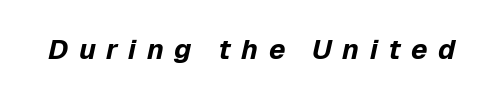
Q: Is the text bold? A: Yes.
Q: Is the text italic (slanted)? A: Yes, it leans right by about 12 degrees.
Q: Is the text underlined? A: No.
Q: Is the spacing between letters normal or unusually wide? A: Unusually wide.
Q: Width (condensed, normal, or wide)? A: Normal.
Q: Stroke contrast? A: Low.
Q: x-height? A: Medium.
Q: Monospaced? A: No.
